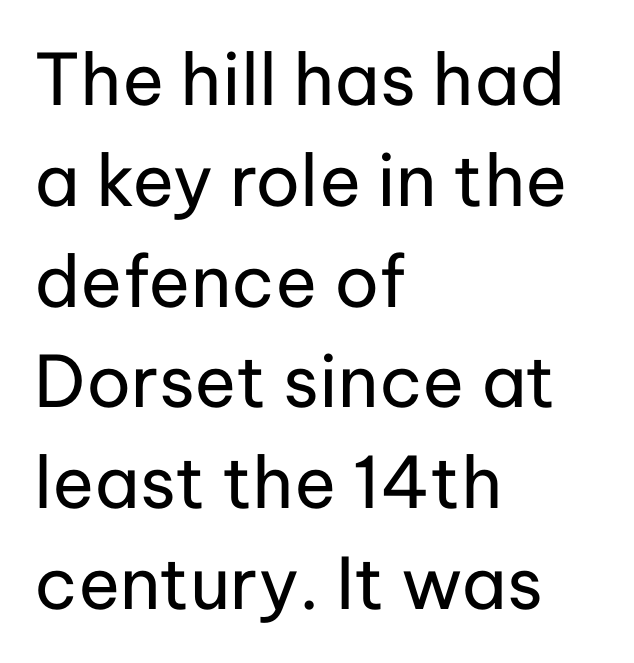
The image shows 71 px regular-weight sans-serif type, upright; set left-aligned, normal line spacing (1.42x), normal letter spacing, not underlined; low stroke contrast and a medium x-height.
